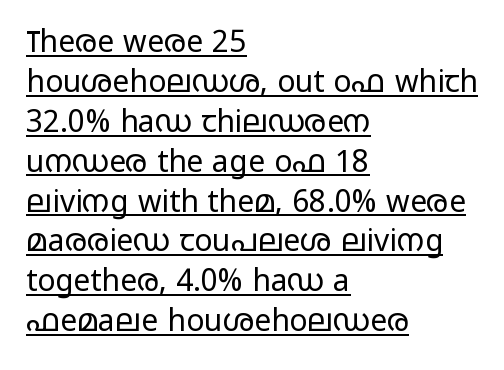
The image shows 30 px regular-weight, wide sans-serif type, upright; set left-aligned, normal line spacing (1.33x), normal letter spacing, underlined; low stroke contrast and a medium x-height.
